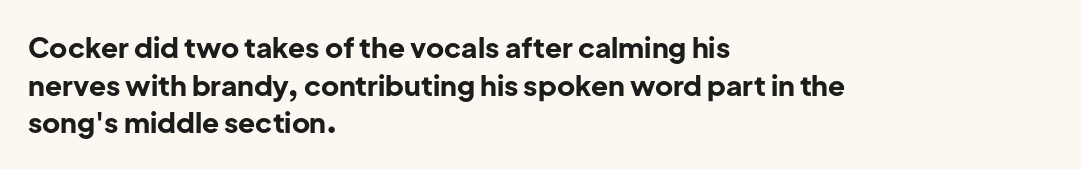
{"serif": "no", "italic": "no", "bold": "yes", "weight": "bold", "width": "normal", "stroke_contrast": "low", "x_height": "medium", "monospaced": "no", "underline": "no", "align": "left", "line_spacing": "normal", "line_spacing_ratio": 1.34, "letter_spacing": "normal", "letter_spacing_em": 0.0, "glyph_px": 28}
